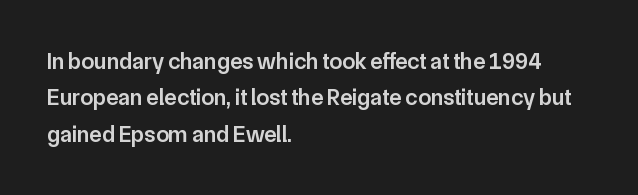
The image shows 23 px text type, upright; set left-aligned, normal line spacing (1.58x), normal letter spacing, not underlined.
